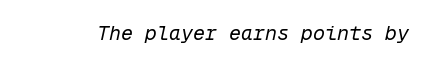
Q: Is the text bold? A: No.
Q: Is the text italic (slanted)? A: Yes, it leans right by about 12 degrees.
Q: Is the text underlined? A: No.
Q: Is the spacing between letters normal or unusually wide? A: Normal.
